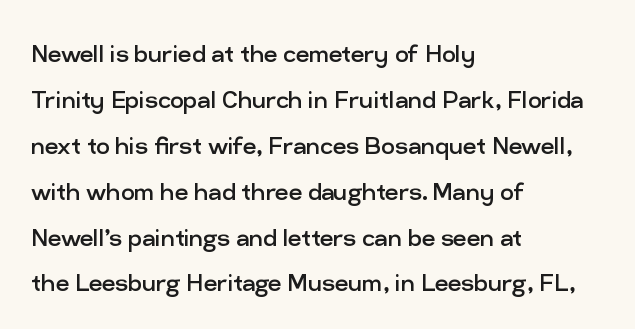
Q: Is the text bold? A: No.
Q: Is the text italic (slanted)? A: No, it is upright.
Q: Is the typeface a serif or a sans-serif typeface? A: Sans-serif.
Q: Is the text underlined? A: No.
Q: How is the paragraph aligned? A: Left-aligned.
Q: Is the spacing between letters normal or unusually wide? A: Normal.
Q: Is the spacing between lines tight, normal or loose? A: Normal.
Q: Width (condensed, normal, or wide)? A: Normal.
Q: Stroke contrast? A: Low.
Q: x-height? A: Medium.
Q: Monospaced? A: No.
